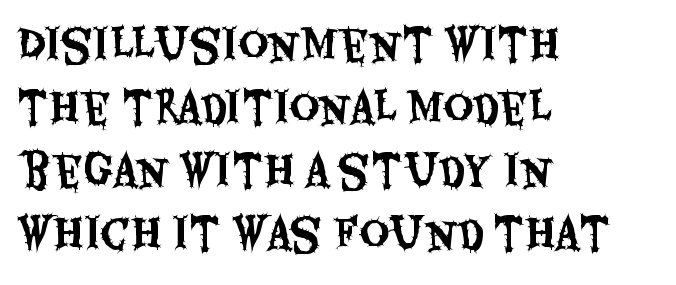
Q: Is the text italic (slanted)? A: No, it is upright.
Q: Is the typeface a serif or a sans-serif typeface? A: Sans-serif.
Q: Is the text underlined? A: No.
Q: How is the paragraph aligned? A: Left-aligned.
Q: Is the spacing between letters normal or unusually wide? A: Normal.
Q: Is the spacing between lines tight, normal or loose? A: Normal.
Q: Width (condensed, normal, or wide)? A: Condensed.
Q: Stroke contrast? A: Medium.
Q: x-height? A: Large.
Q: Monospaced? A: No.
